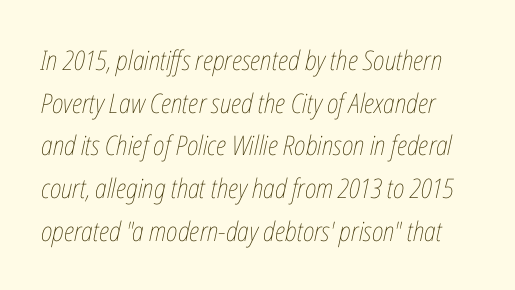
Glance below the letters and you will spot only blank space. The text carries the slant typical of an italic or oblique font. Caption: face not bold, strokes unweighted. Compared with typical paragraphs, the rows here are spaced about the same. A typesetter would call this zero additional tracking.
